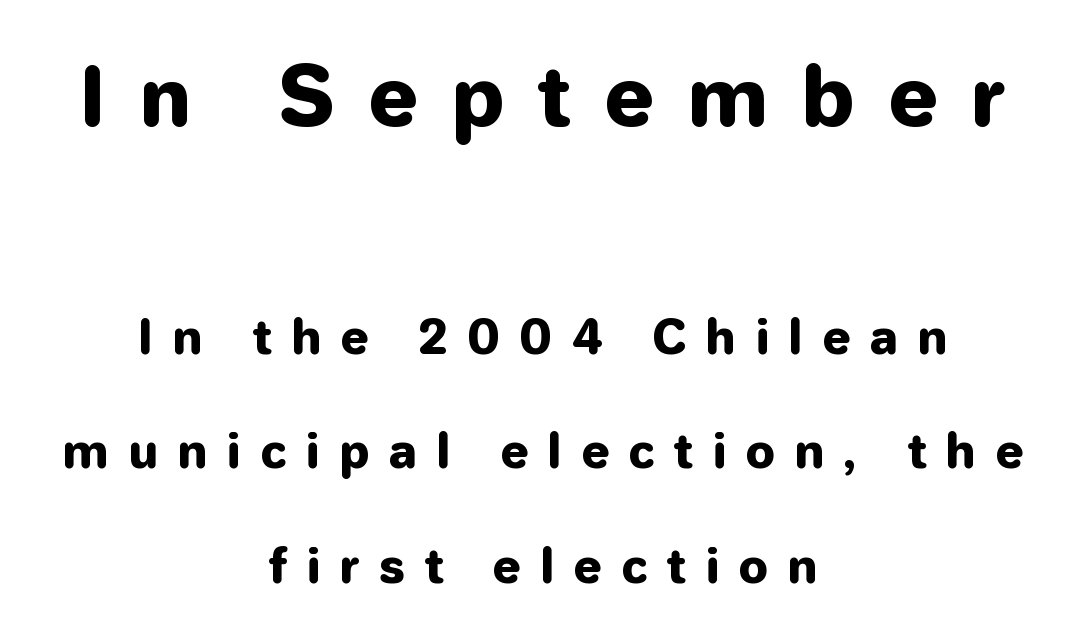
Q: Is the text bold? A: Yes.
Q: Is the text italic (slanted)? A: No, it is upright.
Q: Is the typeface a serif or a sans-serif typeface? A: Sans-serif.
Q: Is the text underlined? A: No.
Q: How is the paragraph aligned? A: Centered.
Q: Is the spacing between letters normal or unusually wide? A: Unusually wide.
Q: Is the spacing between lines tight, normal or loose? A: Loose.
Q: Which block of text is set in a larger size, the first (top) or the second (bottom)? A: The first (top) one.
Q: Width (condensed, normal, or wide)? A: Normal.
Q: Stroke contrast? A: Low.
Q: x-height? A: Medium.
Q: Monospaced? A: No.
